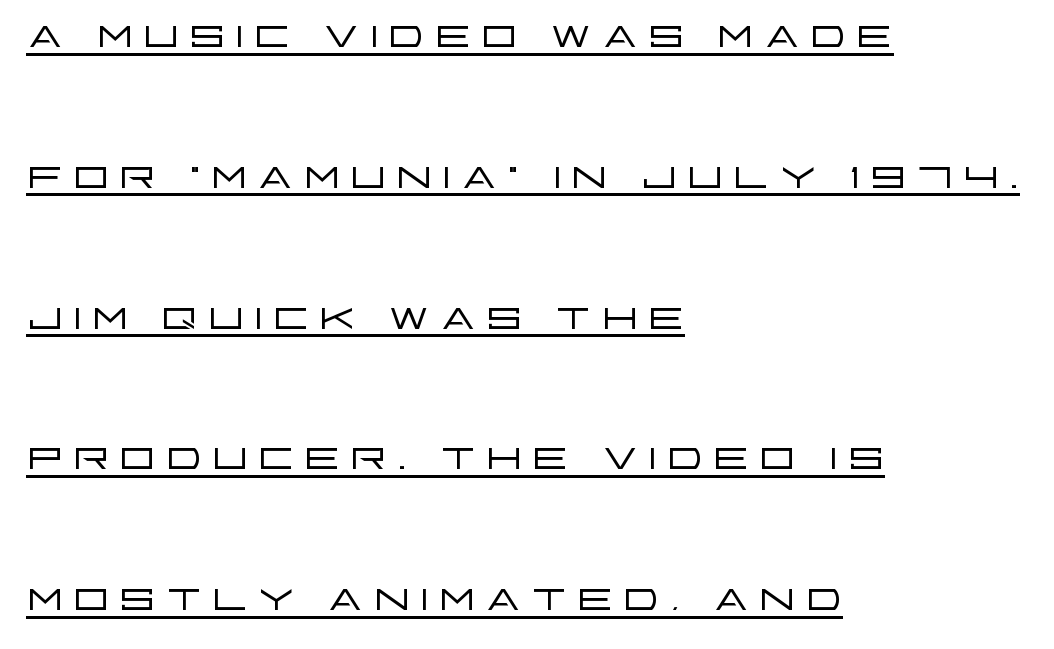
The image shows 57 px light, wide sans-serif type, upright; set left-aligned, loose line spacing (2.47x), underlined; low stroke contrast and a large x-height.
